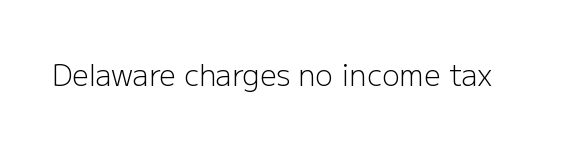
Q: Is the text bold? A: No.
Q: Is the text italic (slanted)? A: No, it is upright.
Q: Is the typeface a serif or a sans-serif typeface? A: Sans-serif.
Q: Is the text underlined? A: No.
Q: Is the spacing between letters normal or unusually wide? A: Normal.
Q: Width (condensed, normal, or wide)? A: Normal.
Q: Stroke contrast? A: Low.
Q: x-height? A: Medium.
Q: Monospaced? A: No.
